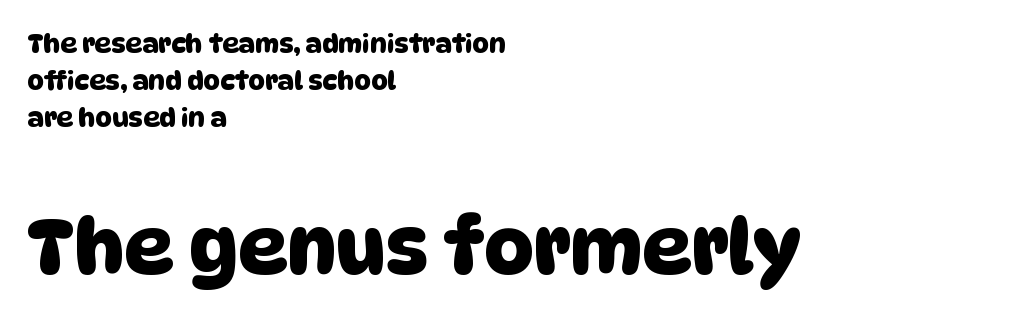
Check where the strokes stop: nothing finishes them off — pure sans. Is the letter spacing exaggerated? No — it looks like the ordinary default. The face used here appears at its bigger size in the lower chunk. This sample has the flowing, uneven cadence of proportional lettering. These lines sit exactly where default settings would place them. If you drew a ruler down the left edge, every line would touch it.
